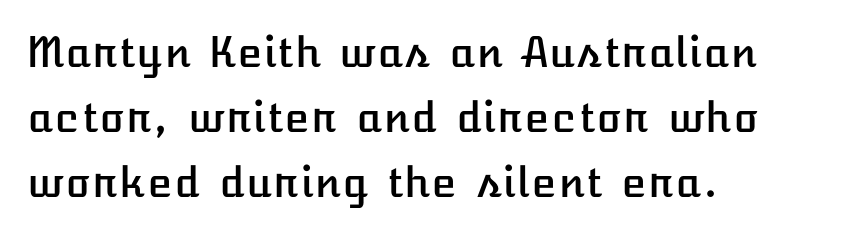
Do the letters lean? They stand straight. The ragged edge is on the right, which tells us the setting is flush left. Quick note: interline space is typical. Check the space under the baseline: it is left empty.
